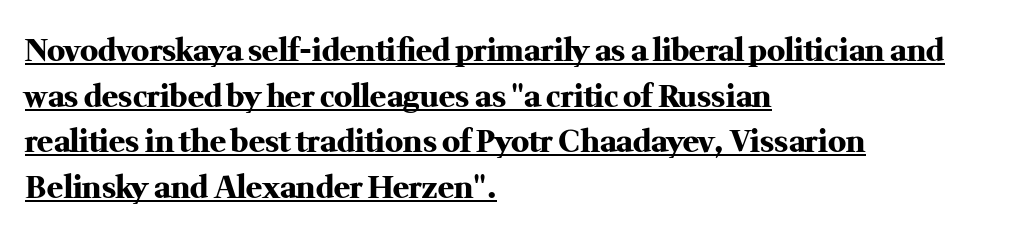
Whoever set this chose a conventional vertical rhythm. The face used here is seriffed, in the tradition of book romans. Letter spacing: default. Character widths vary here, with narrow letters taking less room than wide ones. Has an underline been added? It has. Horizontally, the lines are justified to the leading edge only.
